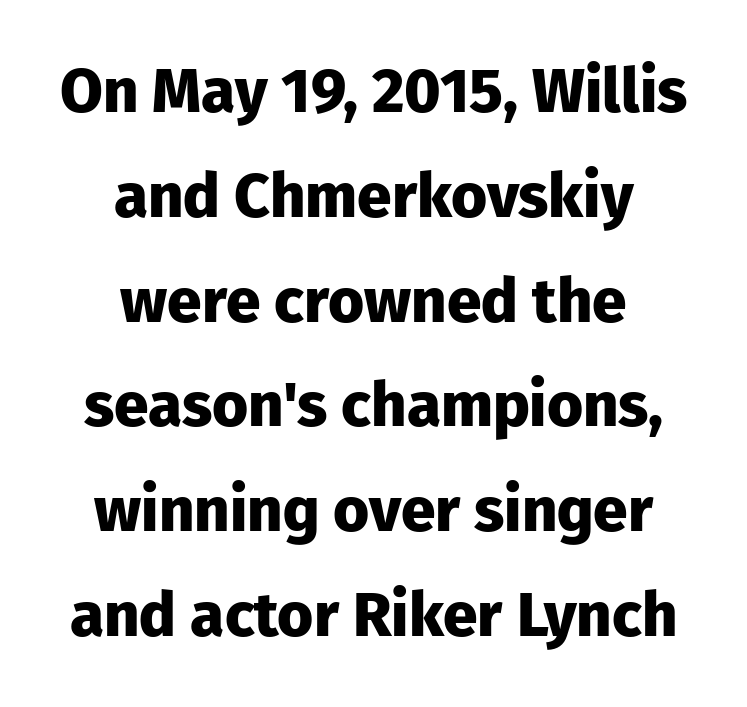
A full-strength bold gives these letters their thick strokes. Glance below the letters and you will spot only blank space. There is no visible air inserted between adjacent glyphs. A sans-serif font was chosen for this passage. The rows are spaced the way most documents space them.
